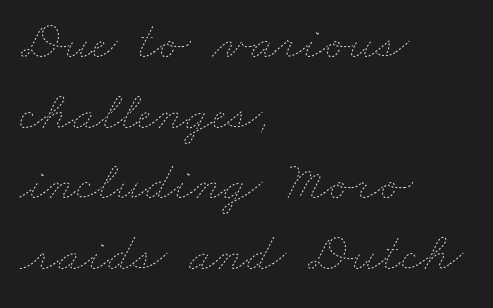
{"bold": "no", "weight": "thin", "width": "wide", "stroke_contrast": "low", "x_height": "small", "monospaced": "no", "underline": "no", "align": "left", "line_spacing": "normal", "line_spacing_ratio": 1.31, "letter_spacing": "normal", "letter_spacing_em": 0.0, "glyph_px": 54}
